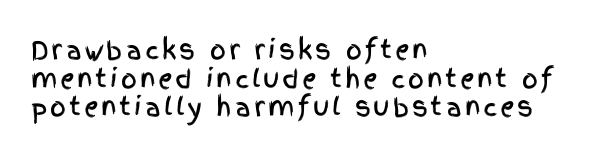
Q: Is the text italic (slanted)? A: No, it is upright.
Q: Is the text underlined? A: No.
Q: How is the paragraph aligned? A: Left-aligned.
Q: Is the spacing between lines tight, normal or loose? A: Tight.
